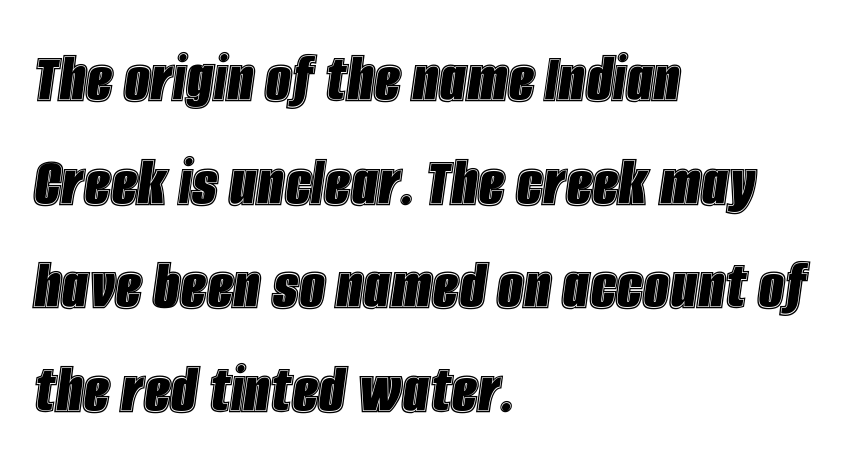
The rendering anchors every line to the left-hand side. Honestly, the letter spacing is just normal — you wouldn't notice it. Compared with typical paragraphs, the rows here are spaced about the same. Do the characters align in a grid? No, the font is proportional. The axis of the letterforms is tilted away from vertical. The words here are not underlined.
